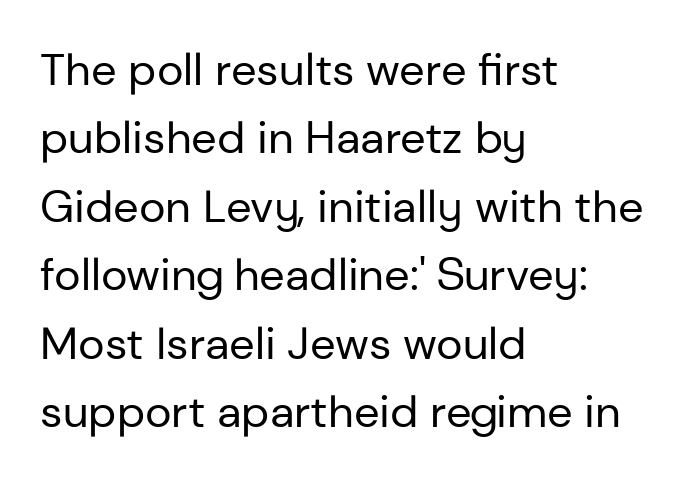
The image shows 45 px regular-weight sans-serif type, upright; set left-aligned, normal line spacing (1.52x), normal letter spacing, not underlined; low stroke contrast and a medium x-height.
